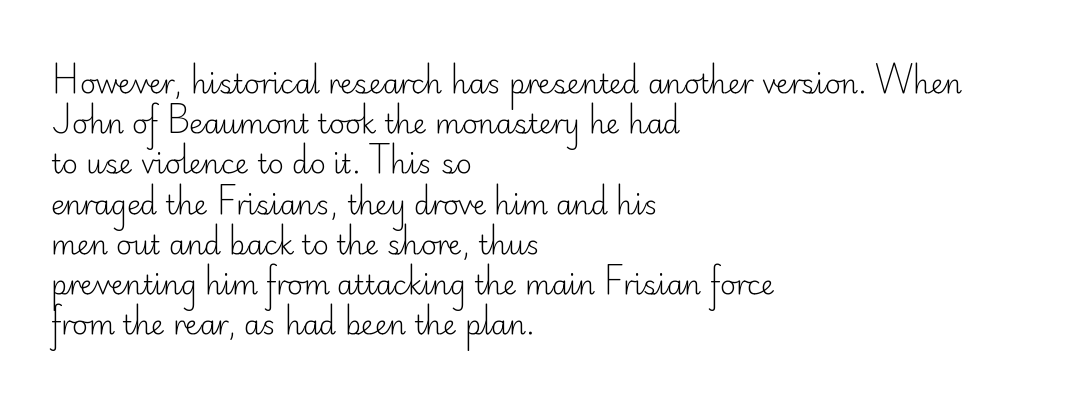
{"italic": "no", "bold": "no", "underline": "no", "align": "left", "line_spacing": "normal", "line_spacing_ratio": 1.49, "letter_spacing": "normal", "letter_spacing_em": 0.0, "glyph_px": 27}
